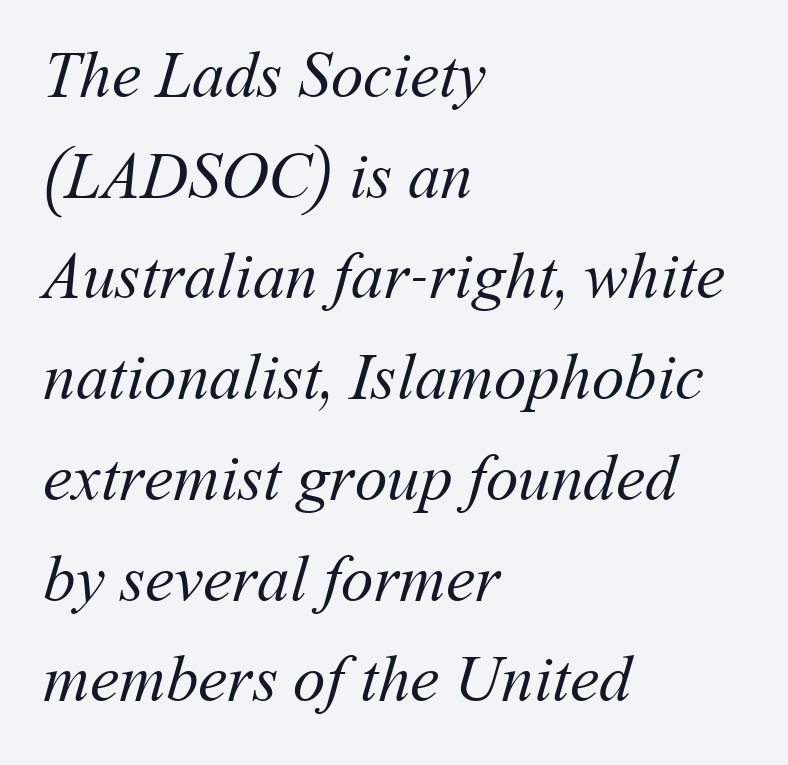
Leftover space on each line is placed entirely after the last word. The font is comparable to plain body text, perhaps lighter. Vertical spacing — default. Each word holds together tightly as a unit, with standard inter-letter gaps.
